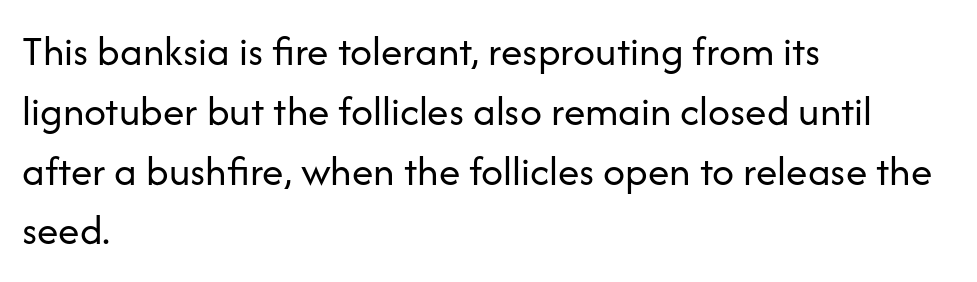
Q: Is the text bold? A: No.
Q: Is the text italic (slanted)? A: No, it is upright.
Q: Is the typeface a serif or a sans-serif typeface? A: Sans-serif.
Q: Is the text underlined? A: No.
Q: How is the paragraph aligned? A: Left-aligned.
Q: Is the spacing between letters normal or unusually wide? A: Normal.
Q: Is the spacing between lines tight, normal or loose? A: Normal.
Q: Width (condensed, normal, or wide)? A: Normal.
Q: Stroke contrast? A: Low.
Q: x-height? A: Medium.
Q: Monospaced? A: No.
